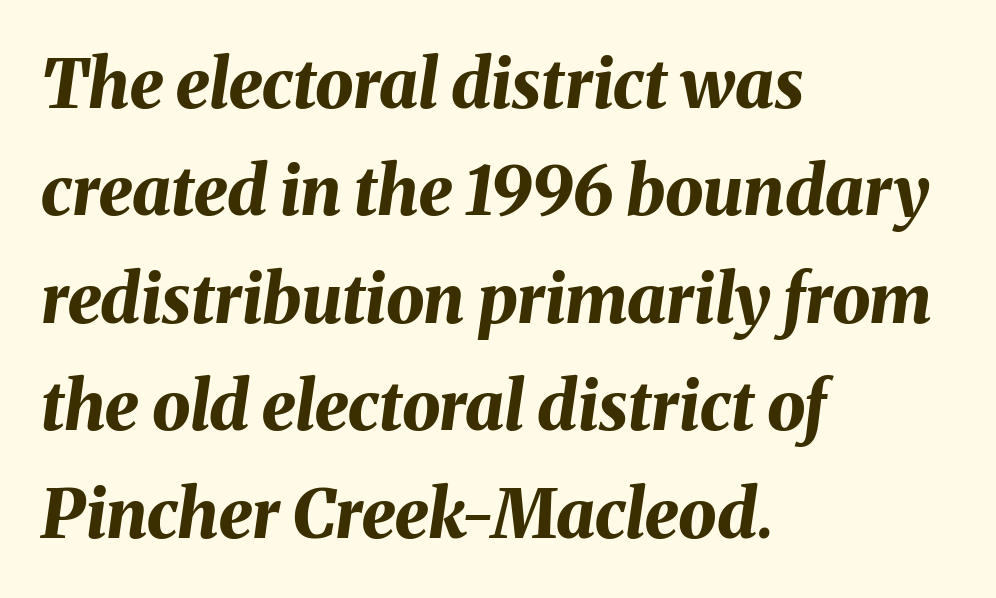
Looks like regular typesetting: each glyph gets only the width it needs. Style check: oblique. Tracking here is standard; glyphs follow each other at the usual distance. Typesetter's note: full bold, strokes at maximum text heaviness.
